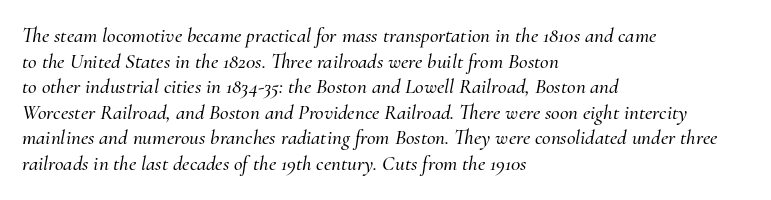
Q: Is the text italic (slanted)? A: Yes, it leans right by about 10 degrees.
Q: Is the text underlined? A: No.
Q: How is the paragraph aligned? A: Left-aligned.
Q: Is the spacing between letters normal or unusually wide? A: Normal.
